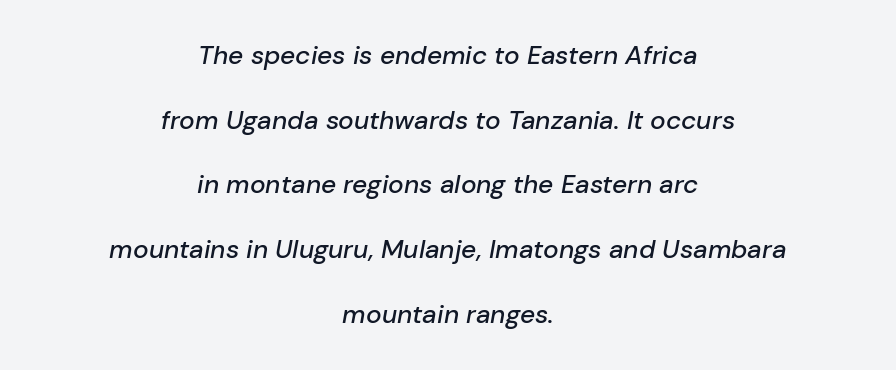
{"italic": "yes", "lean": "right", "slant_degrees": 10, "underline": "no", "align": "center", "line_spacing": "loose", "line_spacing_ratio": 2.49, "letter_spacing": "normal", "letter_spacing_em": 0.0, "glyph_px": 26}
